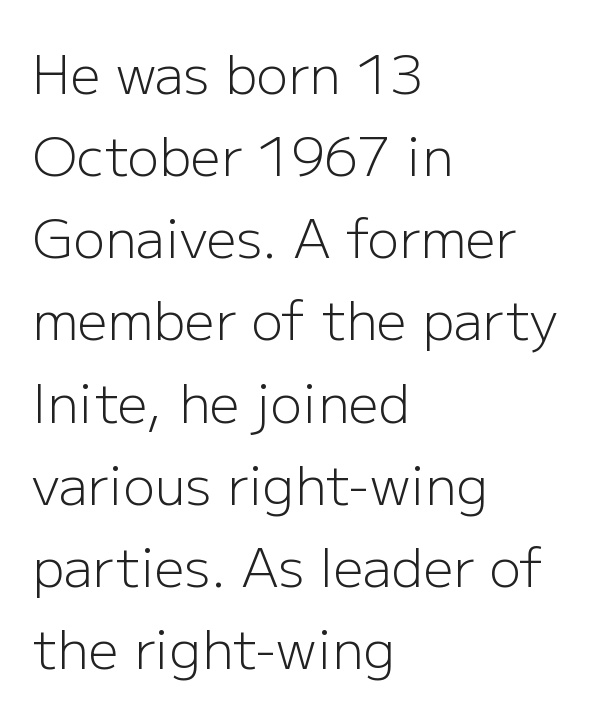
Q: Is the text bold? A: No.
Q: Is the text italic (slanted)? A: No, it is upright.
Q: Is the typeface a serif or a sans-serif typeface? A: Sans-serif.
Q: Is the text underlined? A: No.
Q: How is the paragraph aligned? A: Left-aligned.
Q: Is the spacing between letters normal or unusually wide? A: Normal.
Q: Is the spacing between lines tight, normal or loose? A: Normal.
Q: Width (condensed, normal, or wide)? A: Normal.
Q: Stroke contrast? A: Low.
Q: x-height? A: Medium.
Q: Monospaced? A: No.
